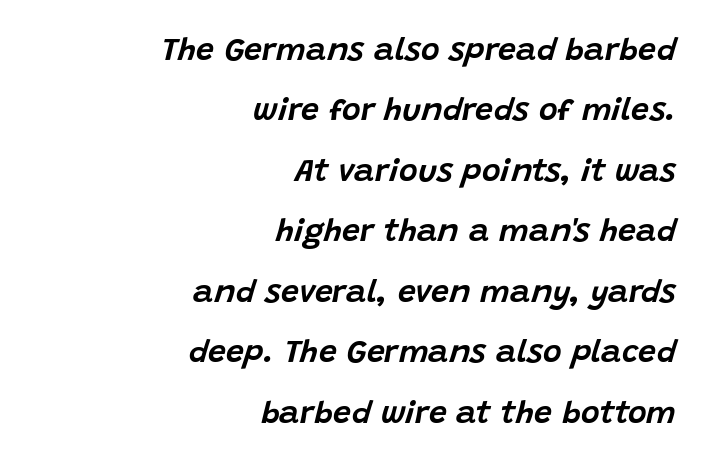
Q: Is the text italic (slanted)? A: Yes, it leans right by about 15 degrees.
Q: Is the text underlined? A: No.
Q: How is the paragraph aligned? A: Right-aligned.
Q: Is the spacing between letters normal or unusually wide? A: Normal.
Q: Width (condensed, normal, or wide)? A: Normal.
Q: Stroke contrast? A: Low.
Q: x-height? A: Large.
Q: Monospaced? A: No.
